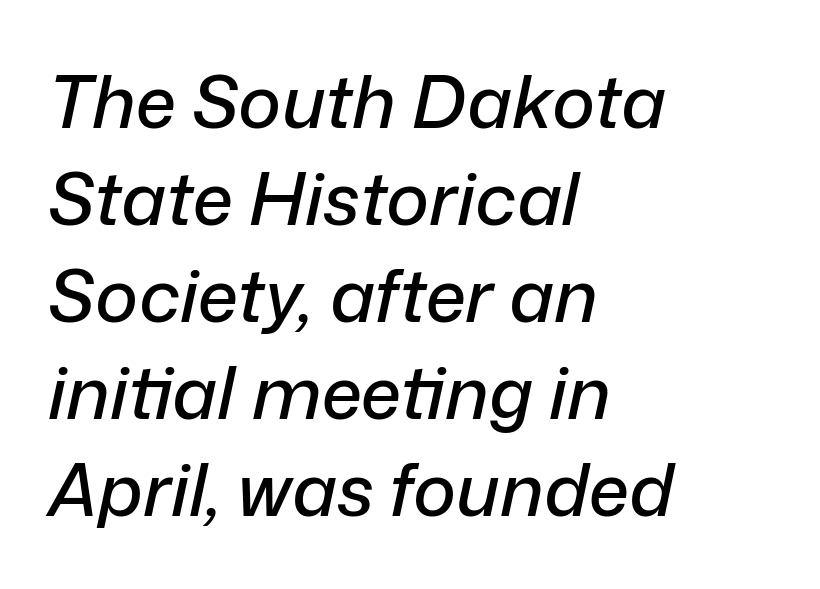
Q: Is the text italic (slanted)? A: Yes, it leans right by about 12 degrees.
Q: Is the text underlined? A: No.
Q: How is the paragraph aligned? A: Left-aligned.
Q: Is the spacing between letters normal or unusually wide? A: Normal.
Q: Is the spacing between lines tight, normal or loose? A: Normal.
Q: Width (condensed, normal, or wide)? A: Normal.
Q: Stroke contrast? A: Low.
Q: x-height? A: Medium.
Q: Monospaced? A: No.
